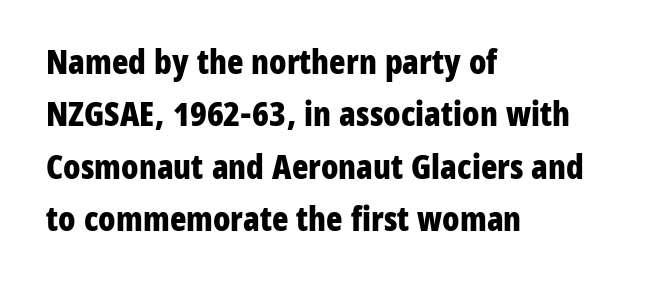
Q: Is the text bold? A: Yes.
Q: Is the text italic (slanted)? A: No, it is upright.
Q: Is the typeface a serif or a sans-serif typeface? A: Sans-serif.
Q: Is the text underlined? A: No.
Q: How is the paragraph aligned? A: Left-aligned.
Q: Is the spacing between letters normal or unusually wide? A: Normal.
Q: Is the spacing between lines tight, normal or loose? A: Normal.
Q: Width (condensed, normal, or wide)? A: Condensed.
Q: Stroke contrast? A: Low.
Q: x-height? A: Medium.
Q: Monospaced? A: No.
